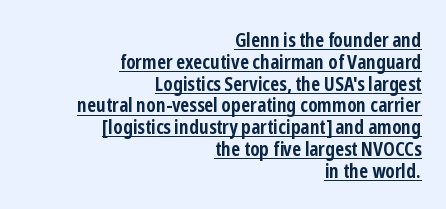
Q: Is the text bold? A: Yes.
Q: Is the text italic (slanted)? A: No, it is upright.
Q: Is the text underlined? A: Yes.
Q: How is the paragraph aligned? A: Right-aligned.
Q: Is the spacing between letters normal or unusually wide? A: Normal.
Q: Is the spacing between lines tight, normal or loose? A: Tight.
